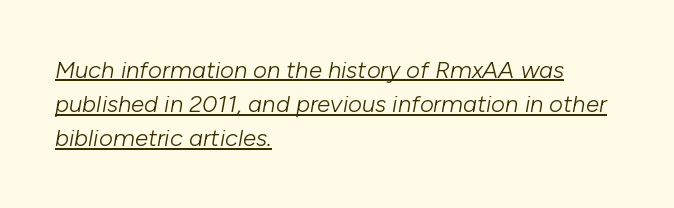
The image shows 24 px text type, italic (leaning right); set left-aligned, normal line spacing (1.42x), normal letter spacing, underlined.
